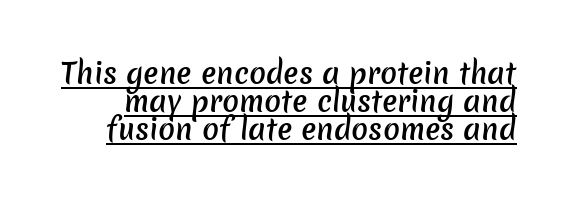
{"serif": "no", "bold": "semi", "weight": "semibold", "width": "normal", "stroke_contrast": "low", "x_height": "medium", "monospaced": "no", "underline": "yes", "line_spacing": "tight", "line_spacing_ratio": 1.0, "letter_spacing": "normal", "letter_spacing_em": 0.0, "glyph_px": 28}
